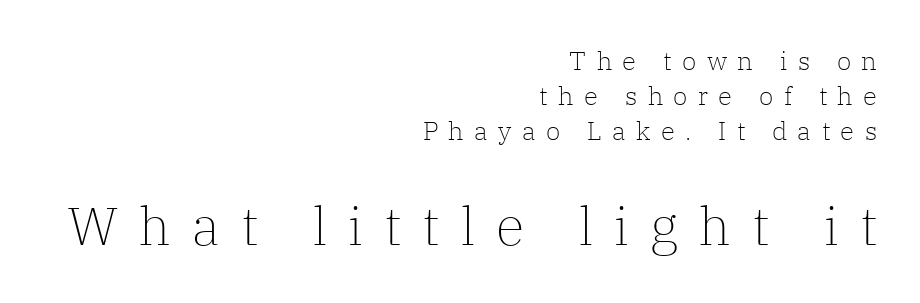
Q: Is the text bold? A: No.
Q: Is the text italic (slanted)? A: No, it is upright.
Q: Is the typeface a serif or a sans-serif typeface? A: Serif.
Q: Is the text underlined? A: No.
Q: How is the paragraph aligned? A: Right-aligned.
Q: Is the spacing between letters normal or unusually wide? A: Unusually wide.
Q: Is the spacing between lines tight, normal or loose? A: Normal.
Q: Which block of text is set in a larger size, the first (top) or the second (bottom)? A: The second (bottom) one.
Q: Width (condensed, normal, or wide)? A: Normal.
Q: Stroke contrast? A: Low.
Q: x-height? A: Medium.
Q: Monospaced? A: No.
